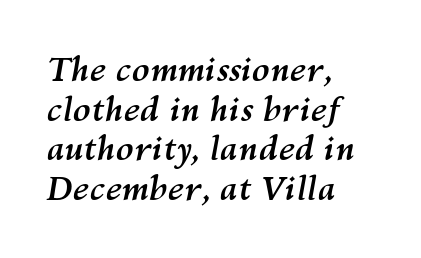
Horizontally, the lines are justified to the leading edge only. Each glyph is drawn with heavy, bold strokes. The area under the type is left untouched. Proportional: the letters do not fall into vertical columns. Designer's note — italics engaged.
